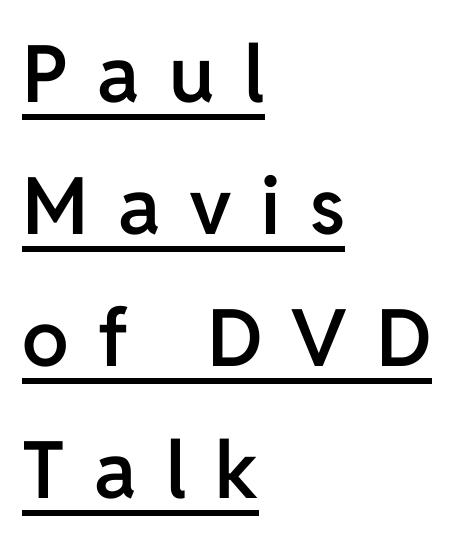
A semibold gives these letters moderate extra thickness, short of bold. The specimen includes a rule beneath the text block's lines. Normally led — the rows are evenly, conventionally spaced. In terms of posture, this sample is upright. Each letter keeps its own natural width here, so spacing adapts to shape.
